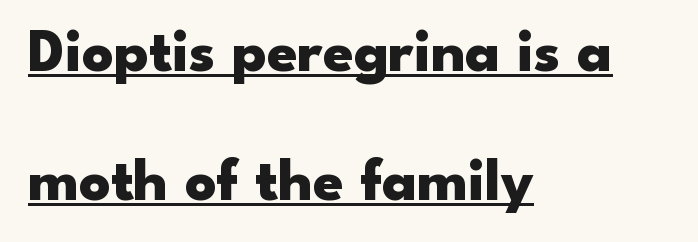
Q: Is the text bold? A: Yes.
Q: Is the text italic (slanted)? A: No, it is upright.
Q: Is the typeface a serif or a sans-serif typeface? A: Sans-serif.
Q: Is the text underlined? A: Yes.
Q: How is the paragraph aligned? A: Left-aligned.
Q: Is the spacing between letters normal or unusually wide? A: Normal.
Q: Is the spacing between lines tight, normal or loose? A: Loose.
Q: Width (condensed, normal, or wide)? A: Wide.
Q: Stroke contrast? A: Low.
Q: x-height? A: Small.
Q: Monospaced? A: No.
